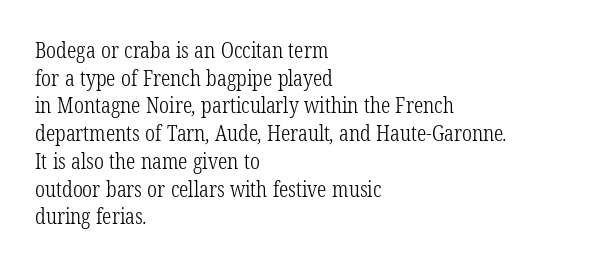
Q: Is the text bold? A: No.
Q: Is the text underlined? A: No.
Q: How is the paragraph aligned? A: Left-aligned.
Q: Is the spacing between letters normal or unusually wide? A: Normal.
Q: Is the spacing between lines tight, normal or loose? A: Normal.
